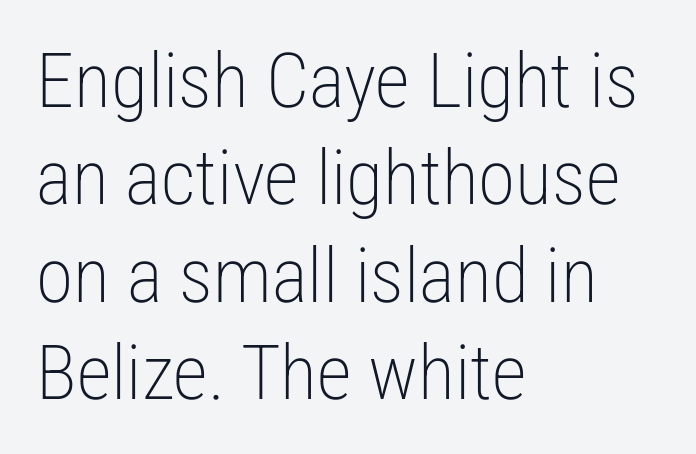
Q: Is the text bold? A: No.
Q: Is the text italic (slanted)? A: No, it is upright.
Q: Is the typeface a serif or a sans-serif typeface? A: Sans-serif.
Q: Is the text underlined? A: No.
Q: How is the paragraph aligned? A: Left-aligned.
Q: Is the spacing between letters normal or unusually wide? A: Normal.
Q: Is the spacing between lines tight, normal or loose? A: Normal.
Q: Width (condensed, normal, or wide)? A: Condensed.
Q: Stroke contrast? A: Low.
Q: x-height? A: Medium.
Q: Monospaced? A: No.
